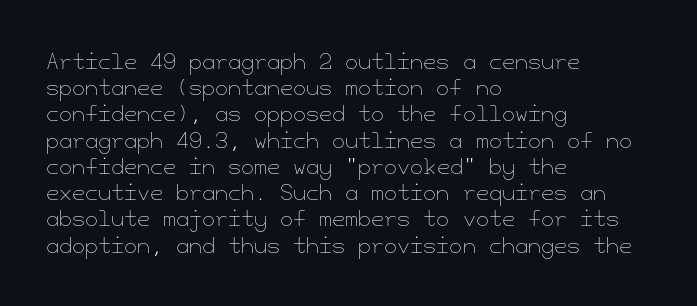
{"italic": "no", "bold": "no", "underline": "no", "align": "left", "line_spacing": "normal", "line_spacing_ratio": 1.25, "letter_spacing": "normal", "letter_spacing_em": 0.0, "glyph_px": 21}
